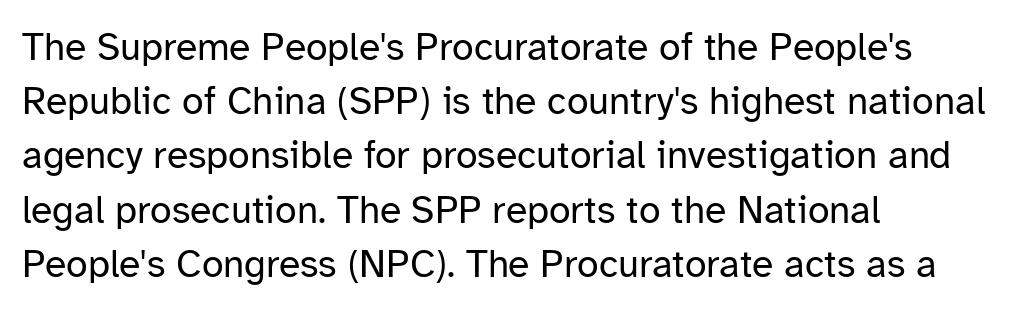
Q: Is the text bold? A: No.
Q: Is the text italic (slanted)? A: No, it is upright.
Q: Is the typeface a serif or a sans-serif typeface? A: Sans-serif.
Q: Is the text underlined? A: No.
Q: How is the paragraph aligned? A: Left-aligned.
Q: Is the spacing between letters normal or unusually wide? A: Normal.
Q: Is the spacing between lines tight, normal or loose? A: Normal.
Q: Width (condensed, normal, or wide)? A: Normal.
Q: Stroke contrast? A: Low.
Q: x-height? A: Medium.
Q: Monospaced? A: No.
